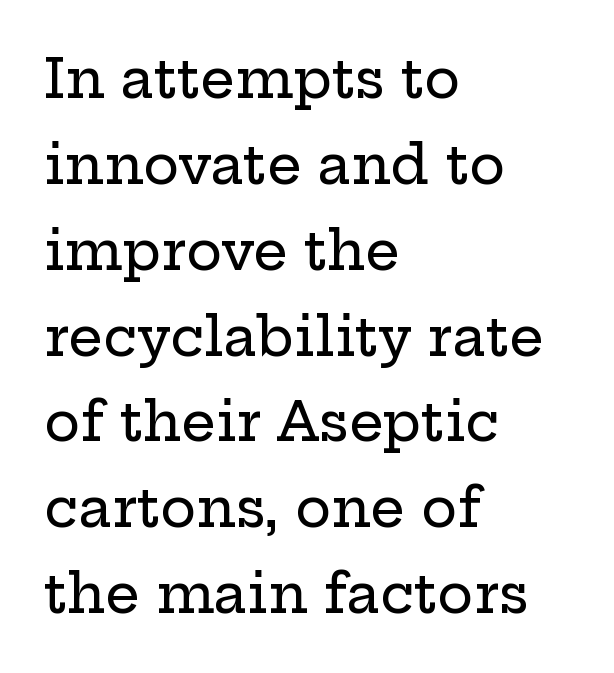
The image shows 54 px wide serif type, upright; set left-aligned, normal line spacing (1.59x), normal letter spacing, not underlined; low stroke contrast and a medium x-height.
